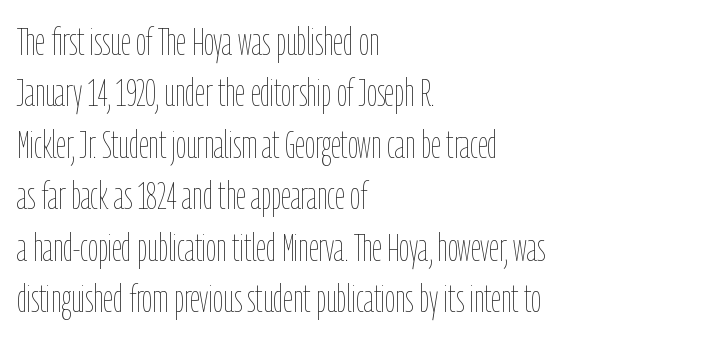
{"italic": "no", "bold": "no", "weight": "thin", "width": "condensed", "stroke_contrast": "low", "x_height": "medium", "monospaced": "no", "underline": "no", "align": "left", "line_spacing": "normal", "line_spacing_ratio": 1.32, "letter_spacing": "normal", "letter_spacing_em": 0.0, "glyph_px": 39}
